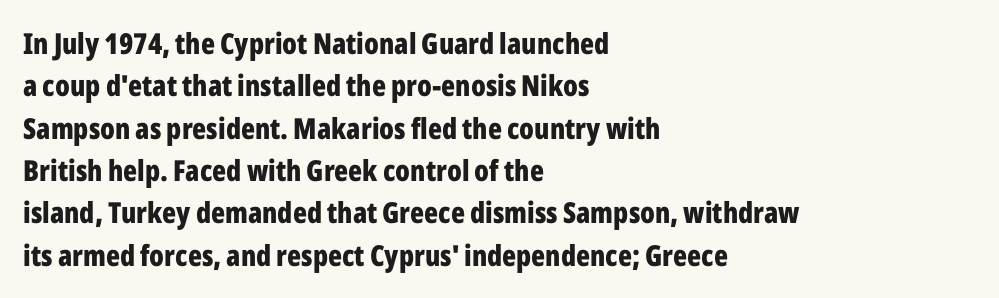
Q: Is the text bold? A: Yes.
Q: Is the text italic (slanted)? A: No, it is upright.
Q: Is the typeface a serif or a sans-serif typeface? A: Sans-serif.
Q: Is the text underlined? A: No.
Q: How is the paragraph aligned? A: Left-aligned.
Q: Is the spacing between letters normal or unusually wide? A: Normal.
Q: Is the spacing between lines tight, normal or loose? A: Normal.
Q: Width (condensed, normal, or wide)? A: Condensed.
Q: Stroke contrast? A: Low.
Q: x-height? A: Medium.
Q: Monospaced? A: No.
